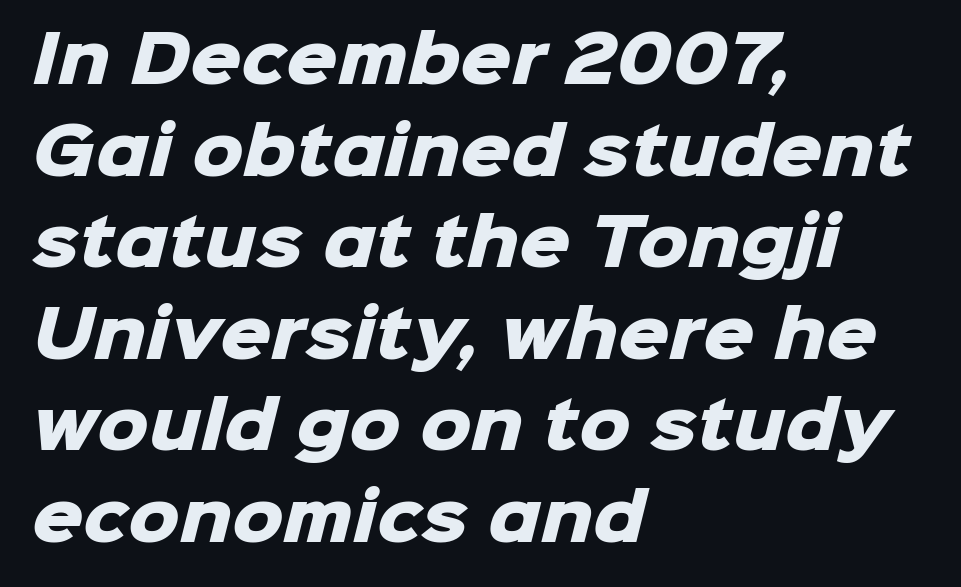
The image shows 64 px heavy sans-serif type; set left-aligned, normal line spacing (1.43x), normal letter spacing, not underlined; low stroke contrast and a medium x-height.
